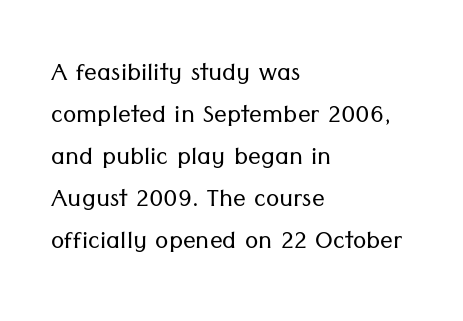
Q: Is the text bold? A: No.
Q: Is the text italic (slanted)? A: No, it is upright.
Q: Is the typeface a serif or a sans-serif typeface? A: Sans-serif.
Q: Is the text underlined? A: No.
Q: How is the paragraph aligned? A: Left-aligned.
Q: Is the spacing between letters normal or unusually wide? A: Normal.
Q: Is the spacing between lines tight, normal or loose? A: Normal.
Q: Width (condensed, normal, or wide)? A: Normal.
Q: Stroke contrast? A: Low.
Q: x-height? A: Medium.
Q: Monospaced? A: No.
